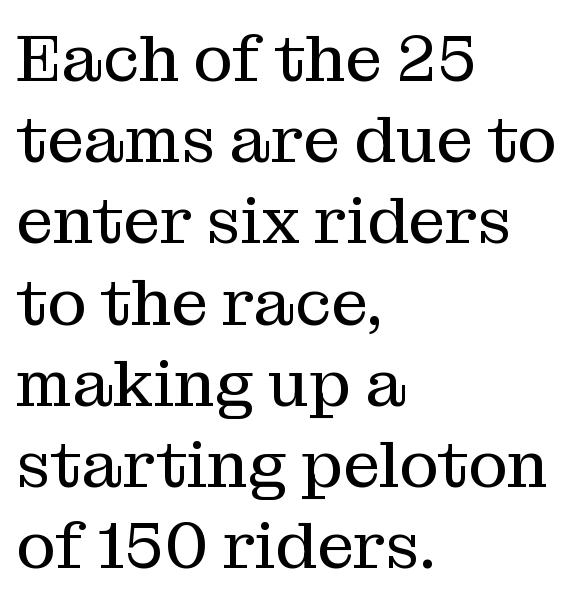
{"serif": "yes", "italic": "no", "bold": "no", "weight": "regular", "width": "normal", "stroke_contrast": "medium", "x_height": "medium", "monospaced": "no", "underline": "no", "align": "left", "line_spacing_ratio": 1.23, "letter_spacing": "normal", "letter_spacing_em": 0.0, "glyph_px": 66}
